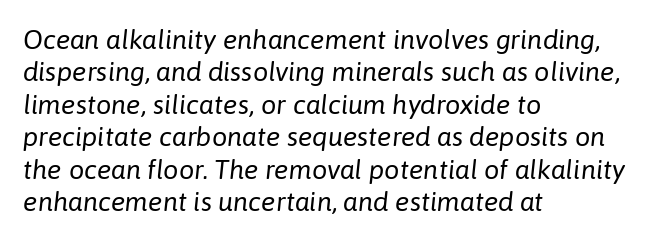
Q: Is the text bold? A: No.
Q: Is the text italic (slanted)? A: Yes, it leans right by about 6 degrees.
Q: Is the text underlined? A: No.
Q: How is the paragraph aligned? A: Left-aligned.
Q: Is the spacing between letters normal or unusually wide? A: Normal.
